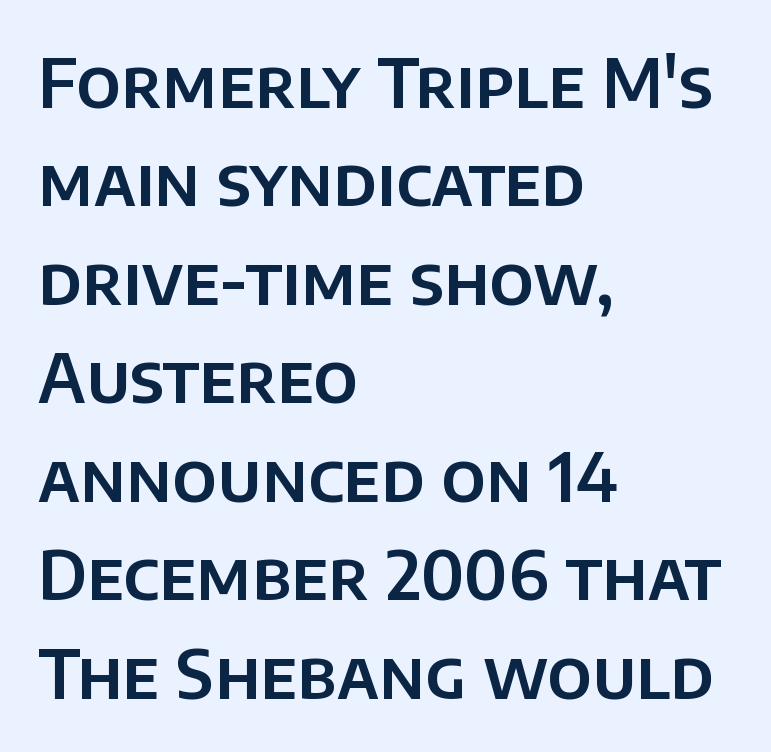
{"serif": "no", "italic": "no", "width": "normal", "stroke_contrast": "low", "x_height": "large", "monospaced": "no", "underline": "no", "align": "left", "line_spacing": "normal", "line_spacing_ratio": 1.47, "letter_spacing": "normal", "letter_spacing_em": 0.0, "glyph_px": 67}
